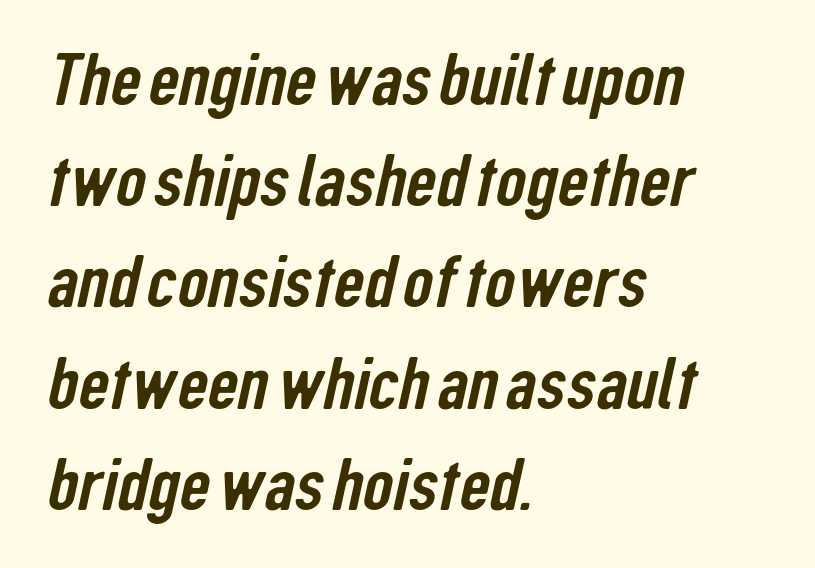
{"serif": "no", "width": "condensed", "stroke_contrast": "low", "x_height": "medium", "monospaced": "no", "underline": "no", "align": "left", "line_spacing": "normal", "line_spacing_ratio": 1.35, "letter_spacing": "normal", "letter_spacing_em": 0.0, "glyph_px": 75}
